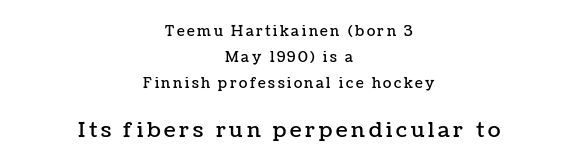
Q: Is the text italic (slanted)? A: No, it is upright.
Q: Is the text underlined? A: No.
Q: How is the paragraph aligned? A: Centered.
Q: Which block of text is set in a larger size, the first (top) or the second (bottom)? A: The second (bottom) one.
